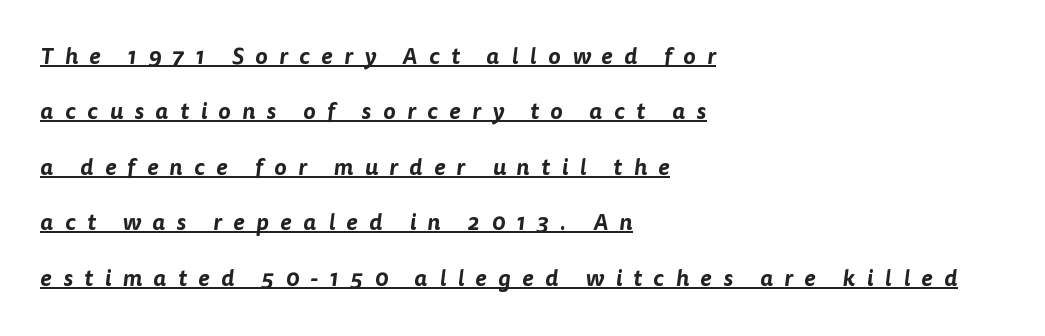
The image shows 23 px text type; set left-aligned, loose line spacing (2.41x), unusually wide letter spacing (+0.5 em), underlined.
